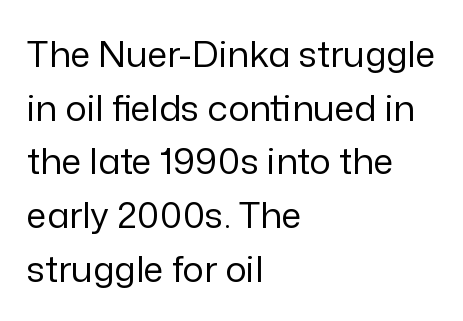
The space directly below the letters is spotless. Does the leading feel generous? No, just average. It's the straight-up-and-down kind of type. Is the type heavy? It reads as light-to-regular instead.
